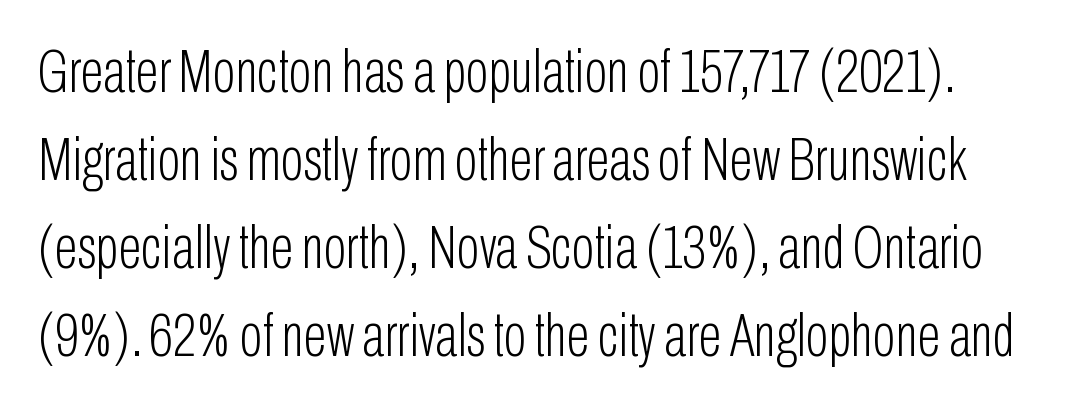
The glyphs are unaccompanied by any horizontal stroke below them. Evenly set lines give the paragraph a standard silhouette. This is roman type, the default non-slanted kind. Observe the ordinary spacing: letters are neighbours, not strangers. Regarding serifs, this sample does without them.
